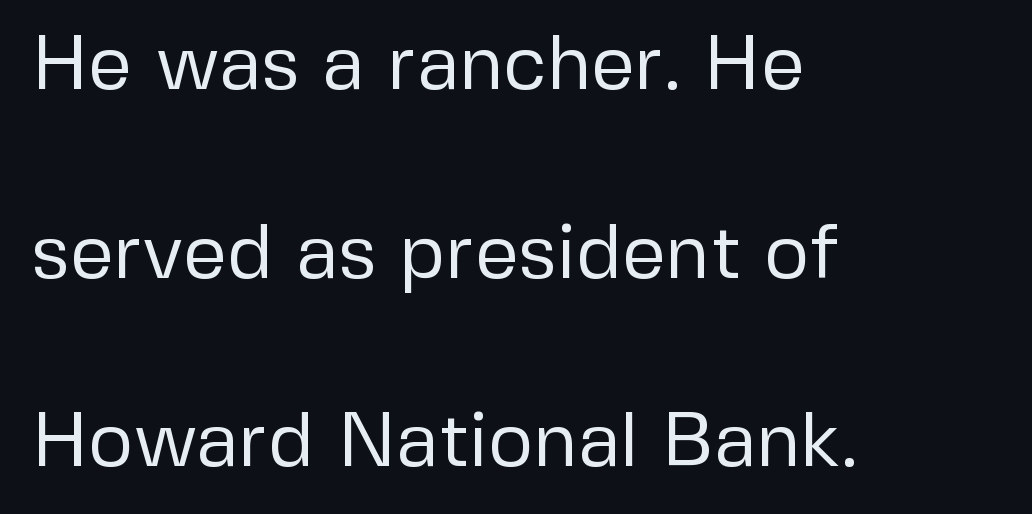
The image shows 77 px regular-weight sans-serif type, upright; set left-aligned, loose line spacing (2.45x), normal letter spacing, not underlined; low stroke contrast and a medium x-height.
